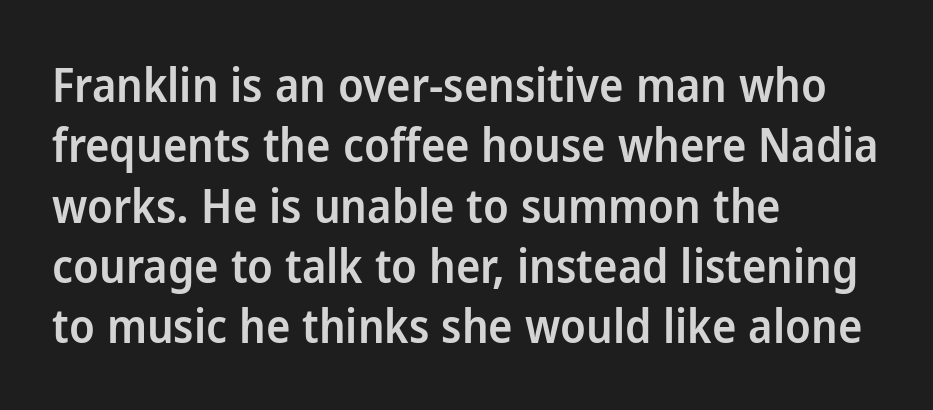
Q: Is the text bold? A: Semi-bold.
Q: Is the text italic (slanted)? A: No, it is upright.
Q: Is the typeface a serif or a sans-serif typeface? A: Sans-serif.
Q: Is the text underlined? A: No.
Q: How is the paragraph aligned? A: Left-aligned.
Q: Is the spacing between letters normal or unusually wide? A: Normal.
Q: Is the spacing between lines tight, normal or loose? A: Normal.
Q: Width (condensed, normal, or wide)? A: Normal.
Q: Stroke contrast? A: Low.
Q: x-height? A: Medium.
Q: Monospaced? A: No.
